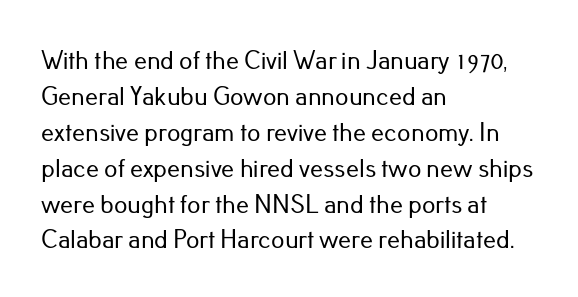
This is roman type, the default non-slanted kind. Standard letterfit; no display-style spreading of the glyphs. Evenly set lines give the paragraph a standard silhouette. The specimen omits any rule beneath the text block's lines. The paragraph shown leans on its left margin.
